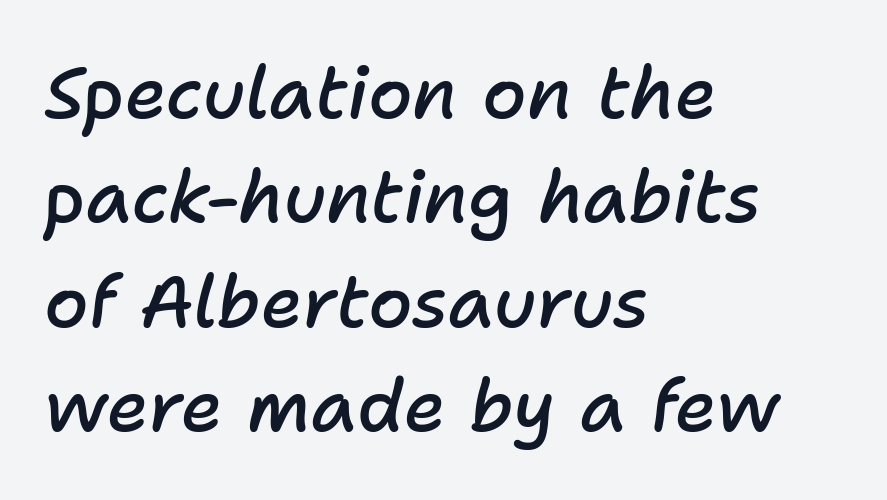
{"italic": "yes", "lean": "right", "slant_degrees": 11, "bold": "semi", "weight": "semibold", "width": "normal", "stroke_contrast": "low", "x_height": "medium", "monospaced": "no", "underline": "no", "align": "left", "line_spacing": "normal", "line_spacing_ratio": 1.45, "letter_spacing": "normal", "letter_spacing_em": 0.0, "glyph_px": 72}
